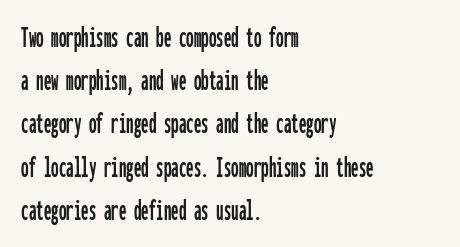
{"serif": "no", "italic": "no", "width": "condensed", "stroke_contrast": "low", "x_height": "medium", "monospaced": "yes", "underline": "no", "align": "left", "line_spacing": "normal", "line_spacing_ratio": 1.44, "letter_spacing": "normal", "letter_spacing_em": 0.0, "glyph_px": 30}
